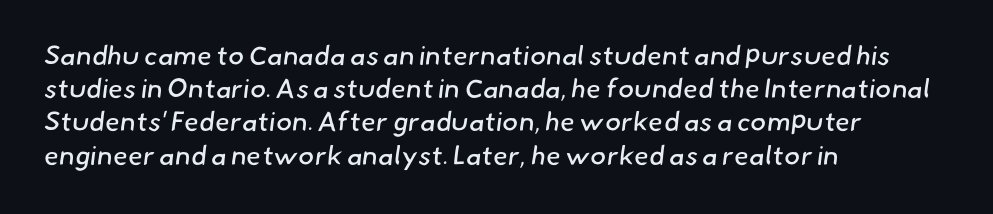
Q: Is the text bold? A: No.
Q: Is the text underlined? A: No.
Q: How is the paragraph aligned? A: Left-aligned.
Q: Is the spacing between letters normal or unusually wide? A: Normal.
